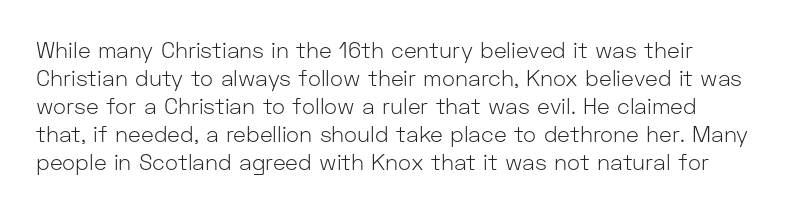
{"italic": "no", "bold": "no", "underline": "no", "align": "left", "line_spacing": "normal", "line_spacing_ratio": 1.27, "letter_spacing": "normal", "letter_spacing_em": 0.0, "glyph_px": 22}
